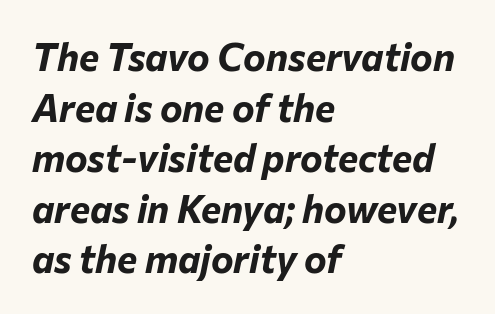
Q: Is the text bold? A: Yes.
Q: Is the text italic (slanted)? A: Yes, it leans right by about 12 degrees.
Q: Is the text underlined? A: No.
Q: How is the paragraph aligned? A: Left-aligned.
Q: Is the spacing between letters normal or unusually wide? A: Normal.
Q: Is the spacing between lines tight, normal or loose? A: Normal.
Q: Width (condensed, normal, or wide)? A: Normal.
Q: Stroke contrast? A: Low.
Q: x-height? A: Medium.
Q: Monospaced? A: No.
